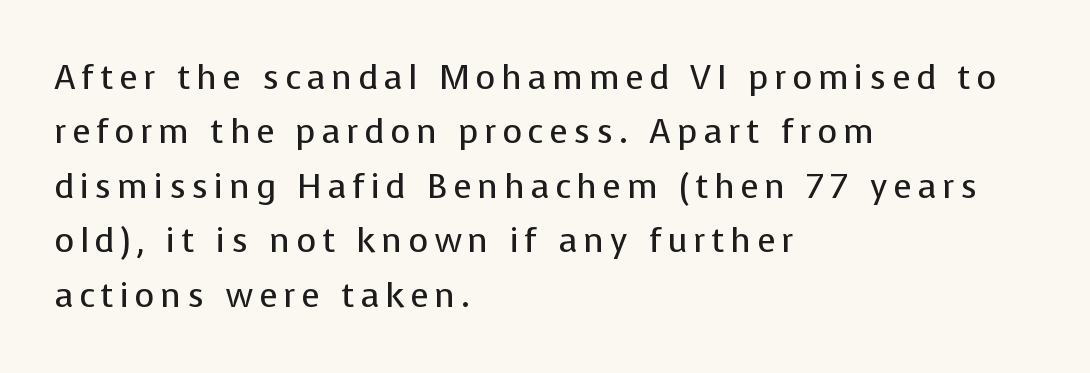
The image shows 34 px regular-weight sans-serif type, upright; set left-aligned, normal line spacing (1.6x), not underlined; low stroke contrast and a medium x-height.
